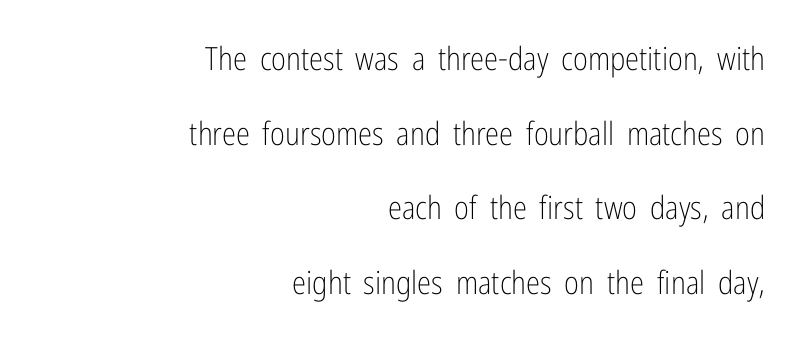
{"serif": "no", "italic": "no", "bold": "no", "weight": "light", "width": "condensed", "stroke_contrast": "low", "x_height": "medium", "monospaced": "no", "underline": "no", "align": "right", "line_spacing": "loose", "line_spacing_ratio": 2.33, "letter_spacing": "normal", "letter_spacing_em": 0.0, "glyph_px": 32}
